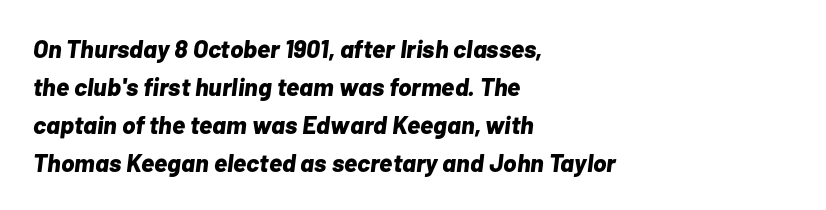
{"italic": "yes", "lean": "right", "slant_degrees": 7, "bold": "yes", "underline": "no", "align": "left", "line_spacing": "normal", "line_spacing_ratio": 1.52, "letter_spacing": "normal", "letter_spacing_em": 0.0, "glyph_px": 25}
